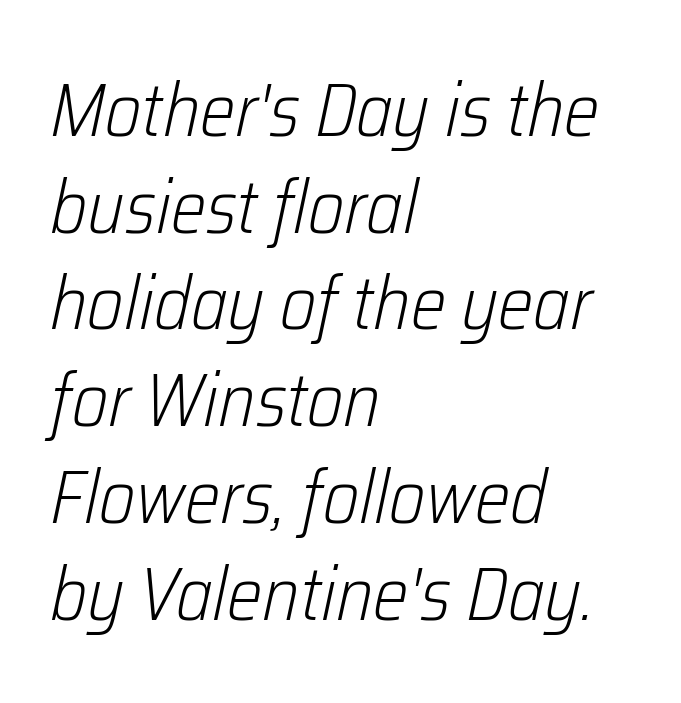
The image shows 75 px light, condensed type, italic (leaning right); set left-aligned, normal line spacing (1.29x), normal letter spacing, not underlined; low stroke contrast and a medium x-height.
